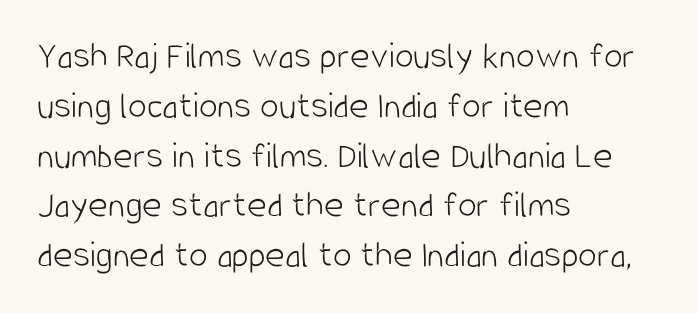
{"serif": "no", "italic": "no", "bold": "no", "weight": "light", "width": "condensed", "stroke_contrast": "low", "x_height": "large", "monospaced": "no", "underline": "no", "align": "left", "line_spacing": "normal", "line_spacing_ratio": 1.31, "letter_spacing": "normal", "letter_spacing_em": 0.0, "glyph_px": 38}
